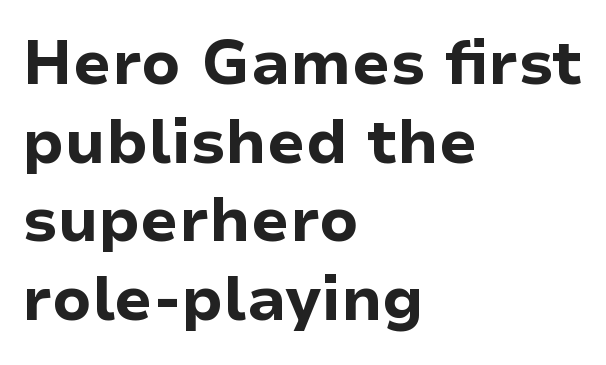
The image shows 61 px bold sans-serif type, upright; set left-aligned, normal line spacing (1.29x), normal letter spacing, not underlined; low stroke contrast and a medium x-height.
